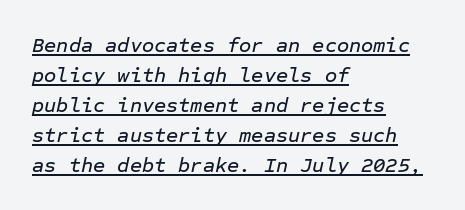
Q: Is the text italic (slanted)? A: Yes, it leans right by about 12 degrees.
Q: Is the text underlined? A: Yes.
Q: How is the paragraph aligned? A: Left-aligned.
Q: Is the spacing between letters normal or unusually wide? A: Normal.
Q: Is the spacing between lines tight, normal or loose? A: Normal.
